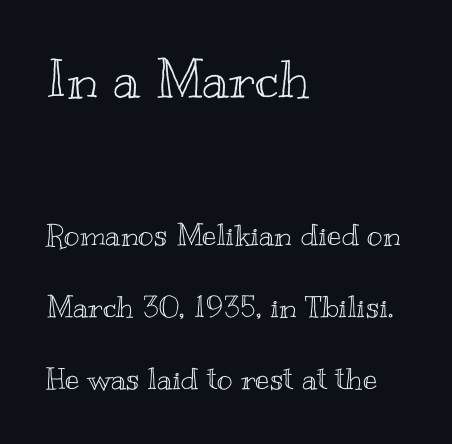
{"italic": "no", "width": "wide", "x_height": "small", "monospaced": "no", "underline": "no", "align": "left", "line_spacing": "loose", "line_spacing_ratio": 2.4, "letter_spacing": "normal", "letter_spacing_em": 0.0, "larger_block": "first", "size_ratio": 1.77, "glyph_px": 53}
